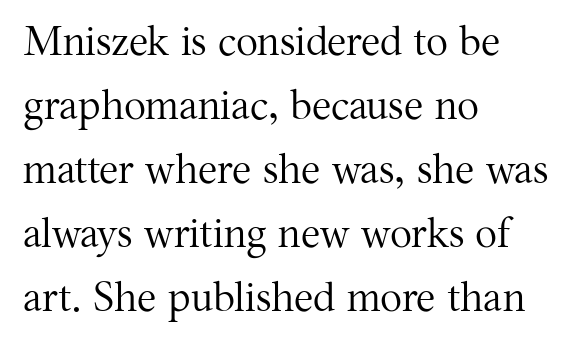
Q: Is the text bold? A: No.
Q: Is the text italic (slanted)? A: No, it is upright.
Q: Is the typeface a serif or a sans-serif typeface? A: Serif.
Q: Is the text underlined? A: No.
Q: How is the paragraph aligned? A: Left-aligned.
Q: Is the spacing between letters normal or unusually wide? A: Normal.
Q: Is the spacing between lines tight, normal or loose? A: Normal.
Q: Width (condensed, normal, or wide)? A: Normal.
Q: Stroke contrast? A: Medium.
Q: x-height? A: Medium.
Q: Monospaced? A: No.
